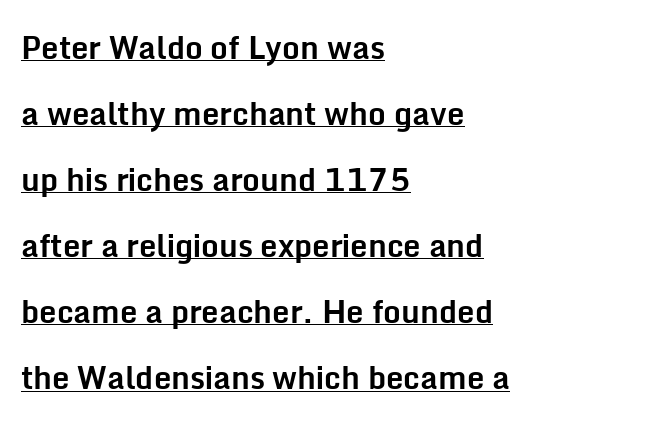
Q: Is the text bold? A: Yes.
Q: Is the text italic (slanted)? A: No, it is upright.
Q: Is the typeface a serif or a sans-serif typeface? A: Sans-serif.
Q: Is the text underlined? A: Yes.
Q: How is the paragraph aligned? A: Left-aligned.
Q: Is the spacing between letters normal or unusually wide? A: Normal.
Q: Is the spacing between lines tight, normal or loose? A: Loose.
Q: Width (condensed, normal, or wide)? A: Normal.
Q: Stroke contrast? A: Low.
Q: x-height? A: Medium.
Q: Monospaced? A: No.
